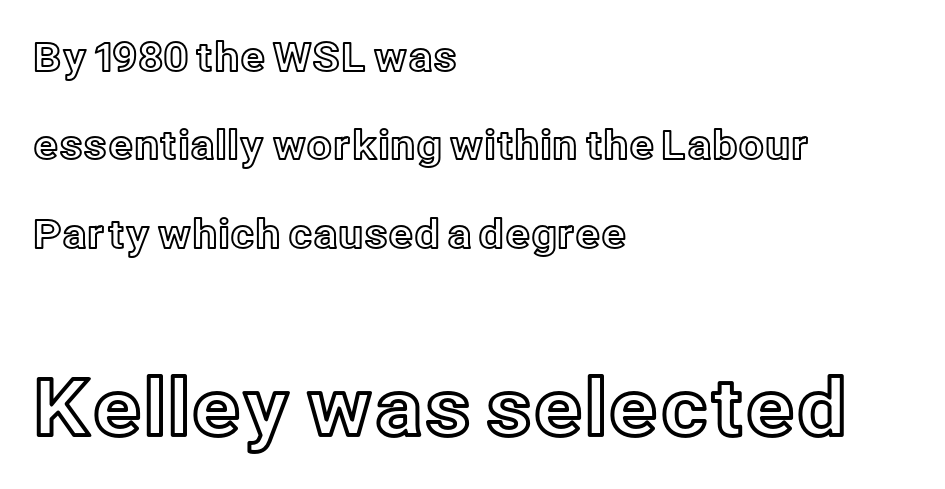
{"italic": "no", "width": "normal", "x_height": "medium", "monospaced": "no", "underline": "no", "align": "left", "line_spacing": "loose", "line_spacing_ratio": 2.21, "letter_spacing": "normal", "letter_spacing_em": 0.0, "larger_block": "second", "size_ratio": 1.98, "glyph_px": 79}
